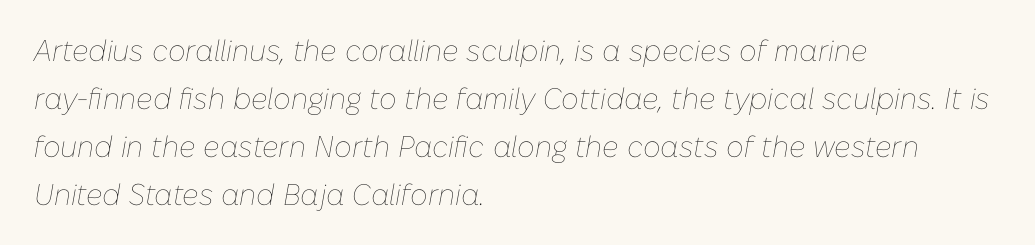
{"italic": "yes", "lean": "right", "slant_degrees": 10, "bold": "no", "weight": "thin", "width": "normal", "stroke_contrast": "low", "x_height": "medium", "monospaced": "no", "underline": "no", "align": "left", "line_spacing": "normal", "line_spacing_ratio": 1.6, "letter_spacing": "normal", "letter_spacing_em": 0.0, "glyph_px": 30}
